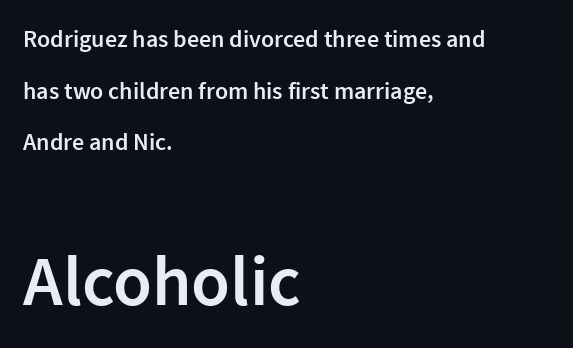
{"serif": "no", "italic": "no", "bold": "semi", "weight": "semibold", "width": "normal", "x_height": "medium", "monospaced": "no", "underline": "no", "align": "left", "line_spacing": "loose", "line_spacing_ratio": 2.15, "letter_spacing": "normal", "letter_spacing_em": 0.0, "larger_block": "second", "size_ratio": 2.96, "glyph_px": 71}
